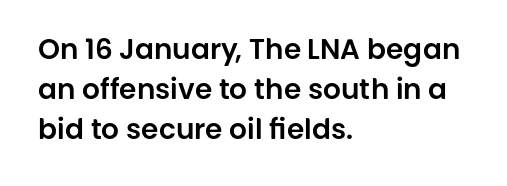
Q: Is the text italic (slanted)? A: No, it is upright.
Q: Is the typeface a serif or a sans-serif typeface? A: Sans-serif.
Q: Is the text underlined? A: No.
Q: How is the paragraph aligned? A: Left-aligned.
Q: Is the spacing between letters normal or unusually wide? A: Normal.
Q: Is the spacing between lines tight, normal or loose? A: Normal.
Q: Width (condensed, normal, or wide)? A: Normal.
Q: Stroke contrast? A: Low.
Q: x-height? A: Large.
Q: Monospaced? A: No.
